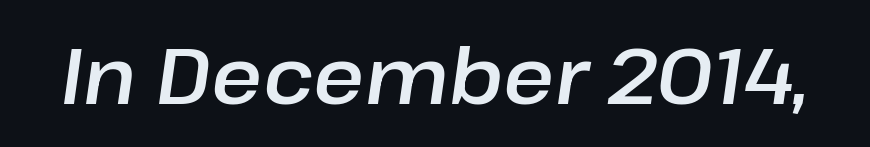
Descenders are the only things crossing below the line. Think of a printed novel: that variable character pitch is what you see here. Yep, that's italic — everything's leaning. The passage shown has conventional tracking throughout.
